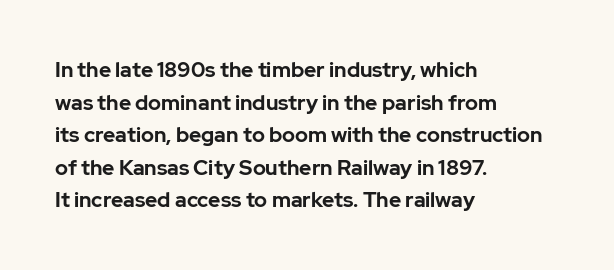
{"italic": "no", "bold": "yes", "underline": "no", "align": "left", "line_spacing": "normal", "line_spacing_ratio": 1.55, "letter_spacing": "normal", "letter_spacing_em": 0.0, "glyph_px": 21}
